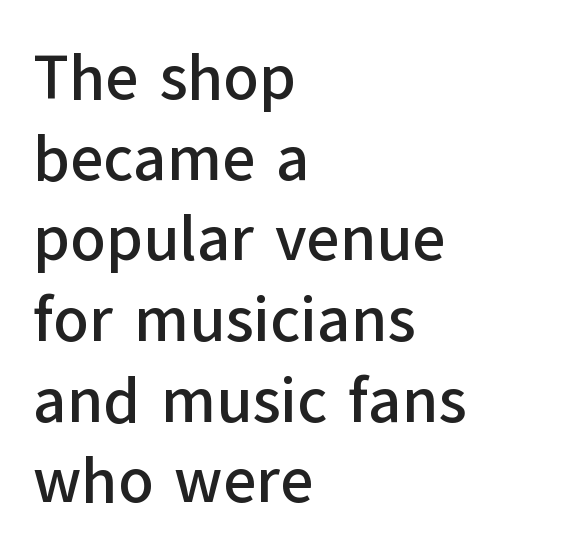
Inter-character spacing is left at the font's built-in metrics. Successive baselines arrive at the customary interval. Descenders are the only things crossing below the line. The typesetter chose a ragged-right arrangement here.
